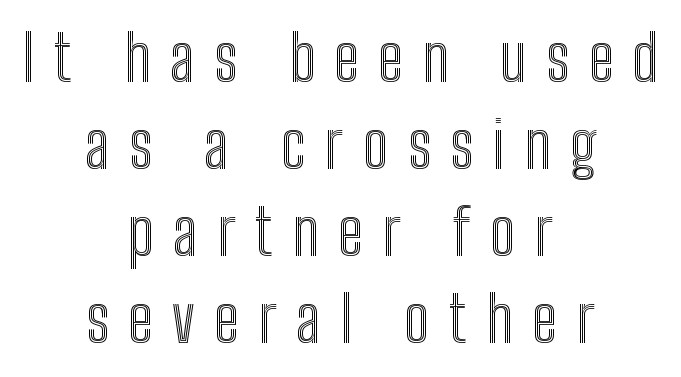
Q: Is the text italic (slanted)? A: No, it is upright.
Q: Is the text underlined? A: No.
Q: How is the paragraph aligned? A: Centered.
Q: Is the spacing between letters normal or unusually wide? A: Unusually wide.
Q: Is the spacing between lines tight, normal or loose? A: Normal.
Q: Width (condensed, normal, or wide)? A: Condensed.
Q: x-height? A: Medium.
Q: Monospaced? A: No.
